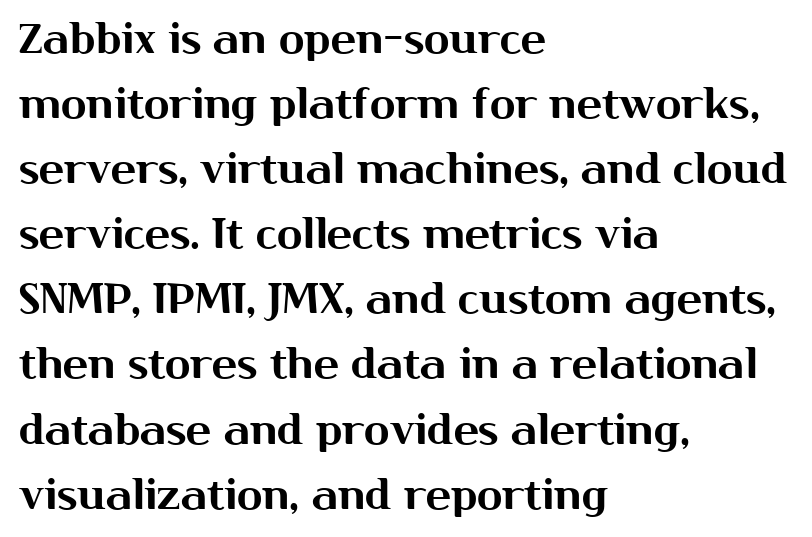
{"serif": "no", "italic": "no", "width": "normal", "stroke_contrast": "medium", "x_height": "medium", "monospaced": "no", "underline": "no", "align": "left", "line_spacing": "normal", "line_spacing_ratio": 1.55, "letter_spacing": "normal", "letter_spacing_em": 0.0, "glyph_px": 42}
